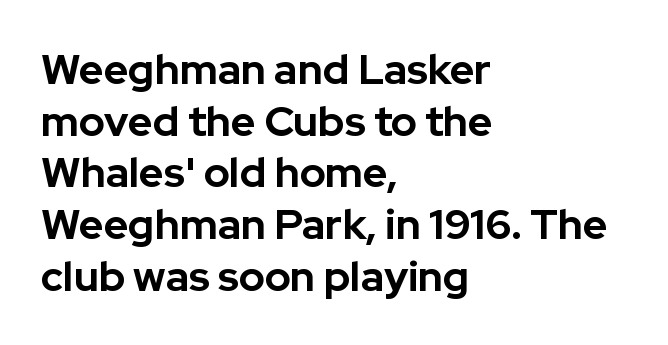
Caption: multi-line text, flush left, ragged right. Vertical strokes here are truly vertical. Think of a printed novel: that variable character pitch is what you see here. What stands out about the letter spacing? Nothing — it is the standard amount. Observe the absence of serifs on each vertical stroke in this sample. How heavy is the stroke? Heavy — this is a bold.
